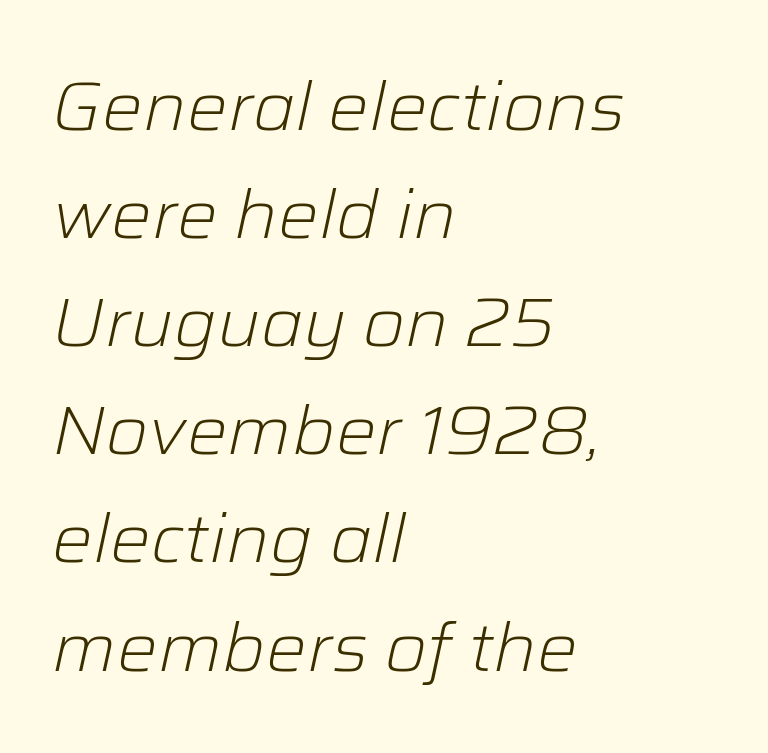
The image shows 68 px light type, italic (leaning right); set left-aligned, normal line spacing (1.59x), normal letter spacing, not underlined; low stroke contrast and a medium x-height.
